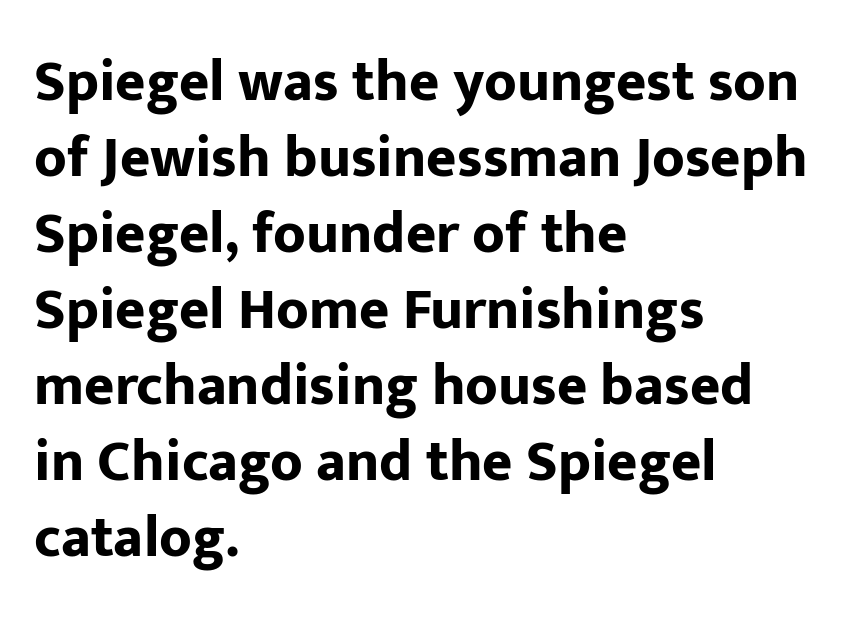
The image shows 58 px bold sans-serif type, upright; set left-aligned, normal line spacing (1.31x), normal letter spacing, not underlined; low stroke contrast and a medium x-height.
